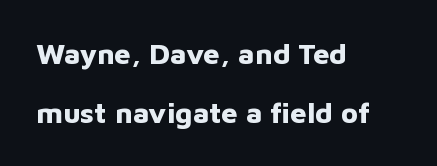
The image shows 29 px bold sans-serif type, upright; set left-aligned, loose line spacing (2.03x), normal letter spacing, not underlined; low stroke contrast and a medium x-height.
